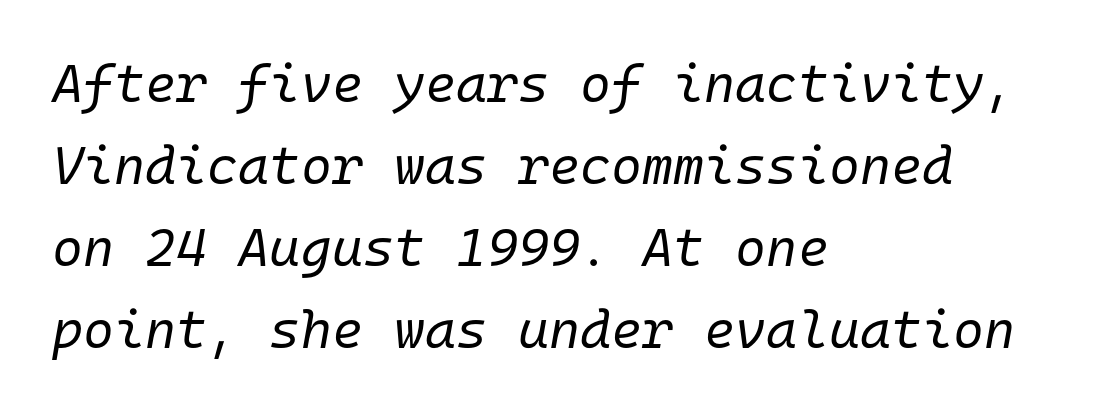
The image shows 53 px regular-weight type, italic (leaning right), monospaced; set left-aligned, normal line spacing (1.55x), normal letter spacing, not underlined; low stroke contrast and a medium x-height.
